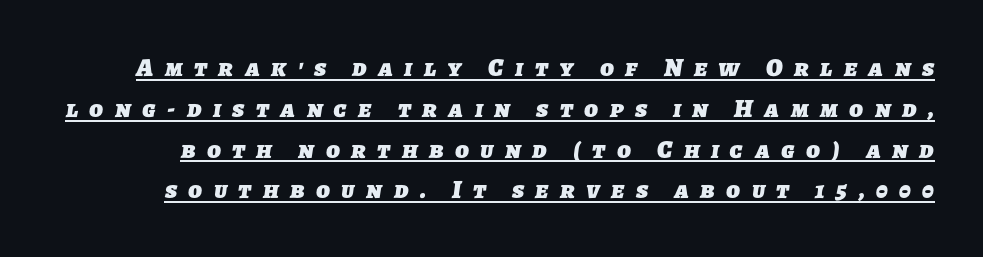
Its strokes are broad and dark, the hallmark of bold type. The lettering is marked with a stroke running underneath it. The block of text has a typical density, with ordinary space between rows. Loose tracking; the words dissolve into strings of separated letters.
